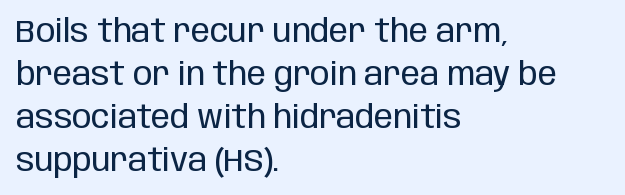
The image shows 32 px regular-weight, condensed sans-serif type, upright; set left-aligned, normal line spacing (1.34x), normal letter spacing, not underlined; low stroke contrast and a large x-height.
